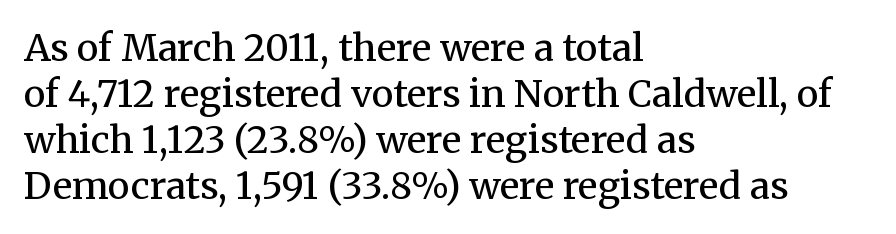
Line starts are locked; line ends wander. A typesetter would label this face a serif. Posture: vertical. Beneath every word, the page is bare. The type is set solid horizontally, with unmodified tracking. Stroke mass is kept to a normal reading level or below.
